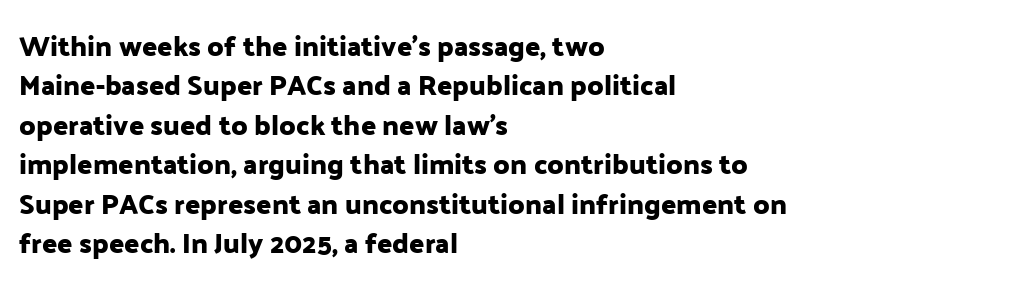
{"serif": "no", "italic": "no", "width": "normal", "stroke_contrast": "low", "x_height": "medium", "monospaced": "no", "underline": "no", "align": "left", "line_spacing": "normal", "line_spacing_ratio": 1.41, "letter_spacing": "normal", "letter_spacing_em": 0.0, "glyph_px": 28}
